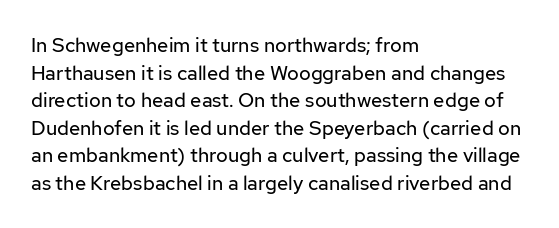
Q: Is the text bold? A: No.
Q: Is the text italic (slanted)? A: No, it is upright.
Q: Is the text underlined? A: No.
Q: How is the paragraph aligned? A: Left-aligned.
Q: Is the spacing between letters normal or unusually wide? A: Normal.
Q: Is the spacing between lines tight, normal or loose? A: Normal.
